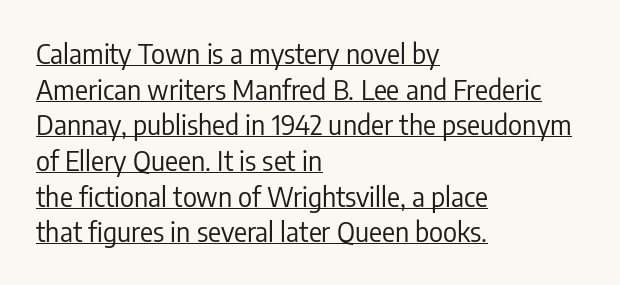
{"italic": "no", "bold": "no", "underline": "yes", "align": "left", "line_spacing": "normal", "line_spacing_ratio": 1.32, "letter_spacing": "normal", "letter_spacing_em": 0.0, "glyph_px": 27}
